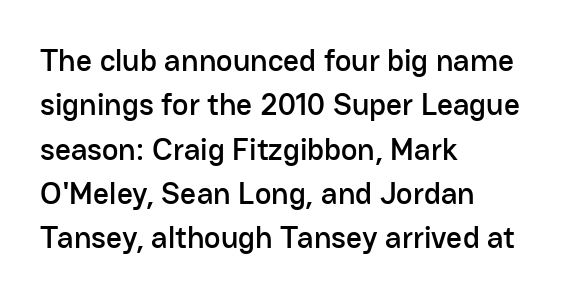
{"serif": "no", "italic": "no", "width": "normal", "stroke_contrast": "low", "x_height": "medium", "monospaced": "no", "underline": "no", "align": "left", "line_spacing": "normal", "line_spacing_ratio": 1.43, "letter_spacing": "normal", "letter_spacing_em": 0.0, "glyph_px": 31}
